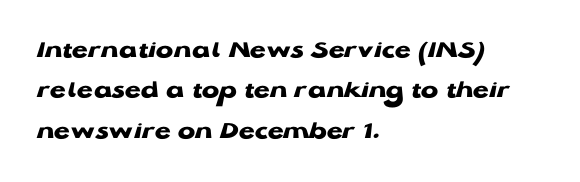
Q: Is the text bold? A: Yes.
Q: Is the text italic (slanted)? A: No, it is upright.
Q: Is the text underlined? A: No.
Q: How is the paragraph aligned? A: Left-aligned.
Q: Is the spacing between letters normal or unusually wide? A: Normal.
Q: Is the spacing between lines tight, normal or loose? A: Normal.
